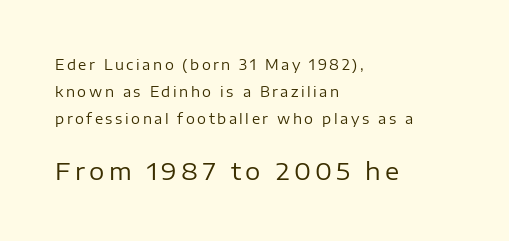
{"italic": "no", "bold": "no", "underline": "no", "align": "left", "line_spacing": "loose", "line_spacing_ratio": 1.92, "larger_block": "second", "size_ratio": 1.71, "glyph_px": 24}
